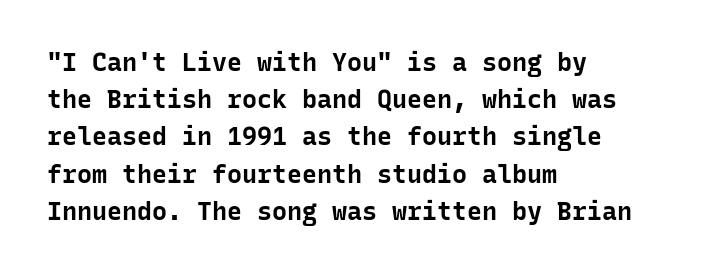
Q: Is the text bold? A: Yes.
Q: Is the text italic (slanted)? A: No, it is upright.
Q: Is the text underlined? A: No.
Q: How is the paragraph aligned? A: Left-aligned.
Q: Is the spacing between letters normal or unusually wide? A: Normal.
Q: Is the spacing between lines tight, normal or loose? A: Normal.
